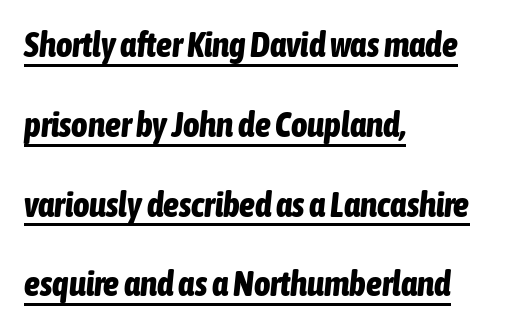
Q: Is the text bold? A: Yes.
Q: Is the text italic (slanted)? A: Yes, it leans right by about 6 degrees.
Q: Is the text underlined? A: Yes.
Q: How is the paragraph aligned? A: Left-aligned.
Q: Is the spacing between letters normal or unusually wide? A: Normal.
Q: Is the spacing between lines tight, normal or loose? A: Loose.
Q: Width (condensed, normal, or wide)? A: Condensed.
Q: Stroke contrast? A: Low.
Q: x-height? A: Medium.
Q: Monospaced? A: No.
